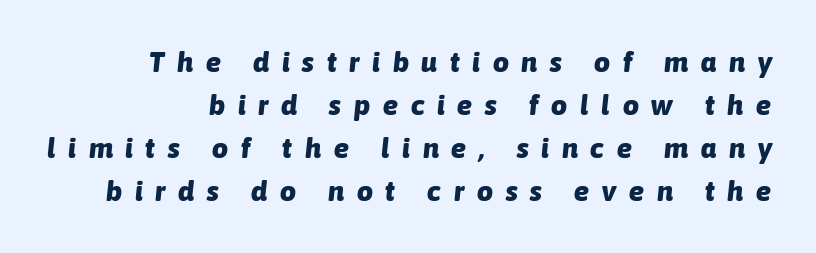
Q: Is the text bold? A: Yes.
Q: Is the text italic (slanted)? A: Yes, it leans right by about 6 degrees.
Q: Is the text underlined? A: No.
Q: How is the paragraph aligned? A: Right-aligned.
Q: Is the spacing between letters normal or unusually wide? A: Unusually wide.
Q: Is the spacing between lines tight, normal or loose? A: Normal.
Q: Width (condensed, normal, or wide)? A: Normal.
Q: Stroke contrast? A: Low.
Q: x-height? A: Medium.
Q: Monospaced? A: No.
